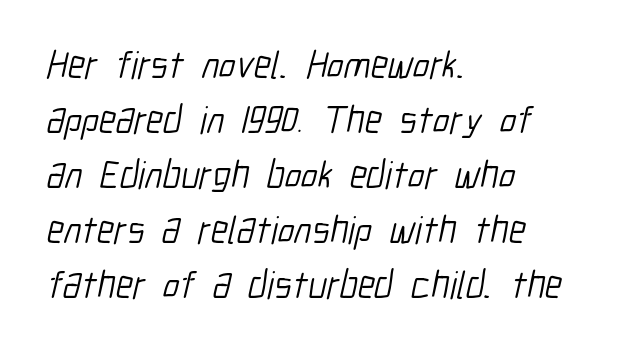
{"serif": "no", "bold": "no", "weight": "light", "width": "condensed", "stroke_contrast": "low", "x_height": "medium", "monospaced": "no", "underline": "no", "align": "left", "line_spacing": "normal", "line_spacing_ratio": 1.41, "letter_spacing": "normal", "letter_spacing_em": 0.0, "glyph_px": 39}
